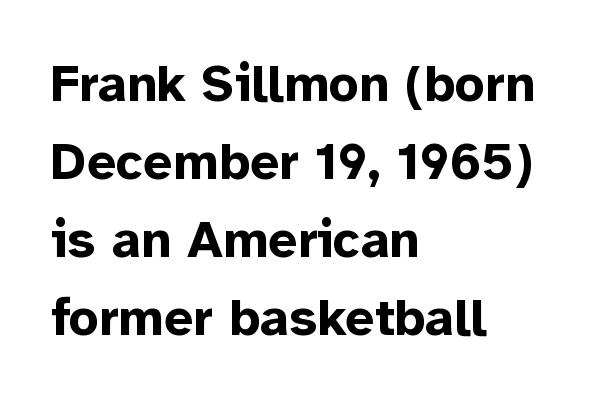
The image shows 52 px bold sans-serif type, upright; set left-aligned, normal line spacing (1.5x), normal letter spacing, not underlined; low stroke contrast and a medium x-height.
